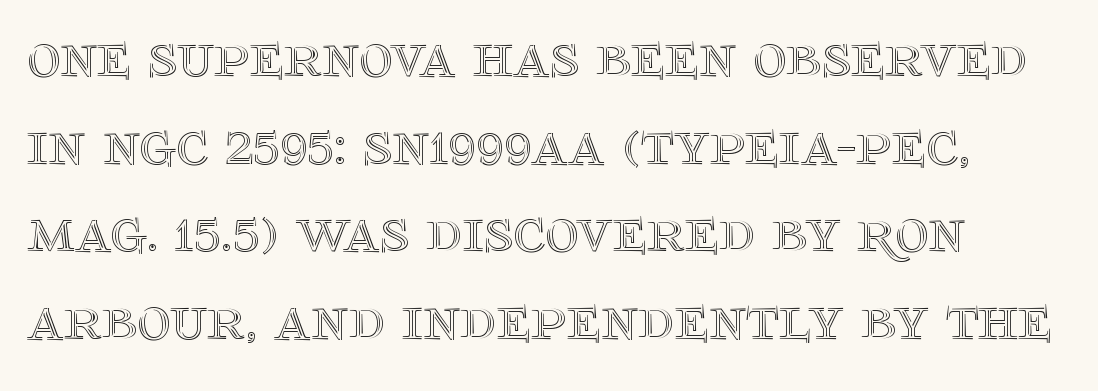
Q: Is the text italic (slanted)? A: No, it is upright.
Q: Is the text underlined? A: No.
Q: How is the paragraph aligned? A: Left-aligned.
Q: Is the spacing between letters normal or unusually wide? A: Normal.
Q: Is the spacing between lines tight, normal or loose? A: Normal.
Q: Width (condensed, normal, or wide)? A: Normal.
Q: x-height? A: Large.
Q: Monospaced? A: No.
